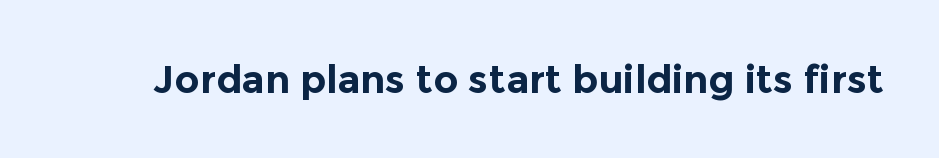
The image shows 39 px bold sans-serif type, upright; set normal letter spacing, not underlined; a medium x-height.
